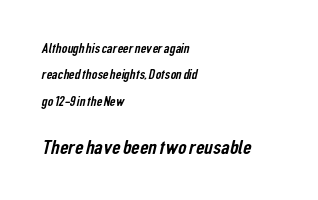
{"underline": "no", "align": "left", "line_spacing_ratio": 1.88, "letter_spacing": "normal", "letter_spacing_em": 0.0, "larger_block": "second", "size_ratio": 1.5, "glyph_px": 21}
